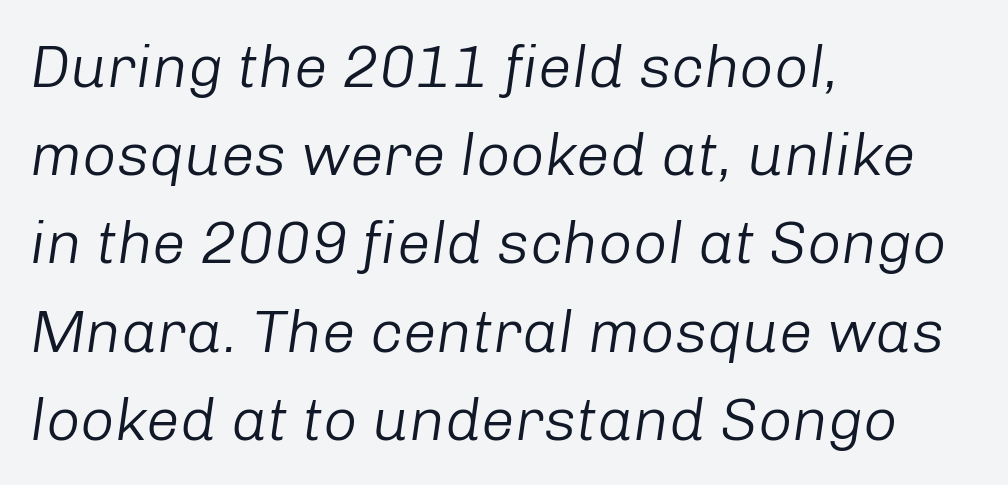
{"italic": "yes", "lean": "right", "slant_degrees": 8, "bold": "no", "weight": "light", "width": "normal", "stroke_contrast": "low", "x_height": "medium", "monospaced": "no", "underline": "no", "align": "left", "line_spacing": "normal", "line_spacing_ratio": 1.47, "letter_spacing": "normal", "letter_spacing_em": 0.0, "glyph_px": 60}
